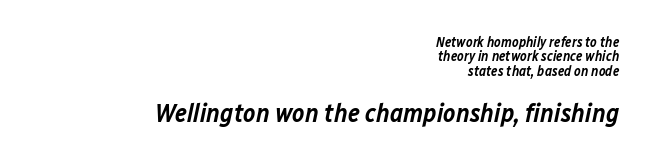
{"italic": "yes", "lean": "right", "slant_degrees": 12, "bold": "semi", "underline": "no", "align": "right", "line_spacing": "tight", "line_spacing_ratio": 1.03, "letter_spacing": "normal", "letter_spacing_em": 0.0, "larger_block": "second", "size_ratio": 1.86, "glyph_px": 26}
